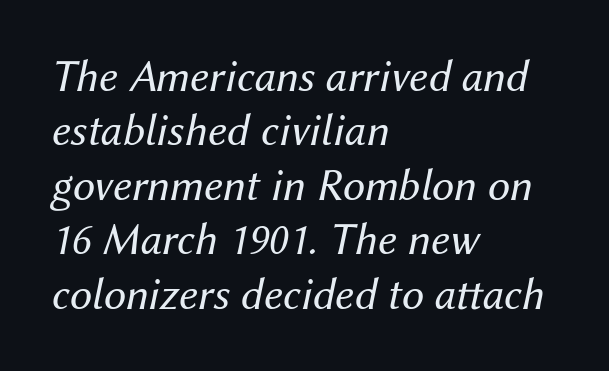
The passage shown is typed in a proportional face where columns would drift. Check the space under the baseline: it is left empty. Caption: multi-line text, flush left, ragged right. Posture: slanted. The face used here is rendered with its standard letterfit. Ink coverage per letter is moderate at most.
